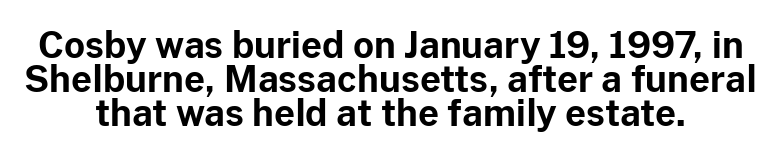
Cramped leading. Emphasis by weight is at full strength: bold. This rendering leaves character spacing at its baseline value. Does the lettering tilt? It doesn't — this is upright. Looks like regular typesetting: each glyph gets only the width it needs.
